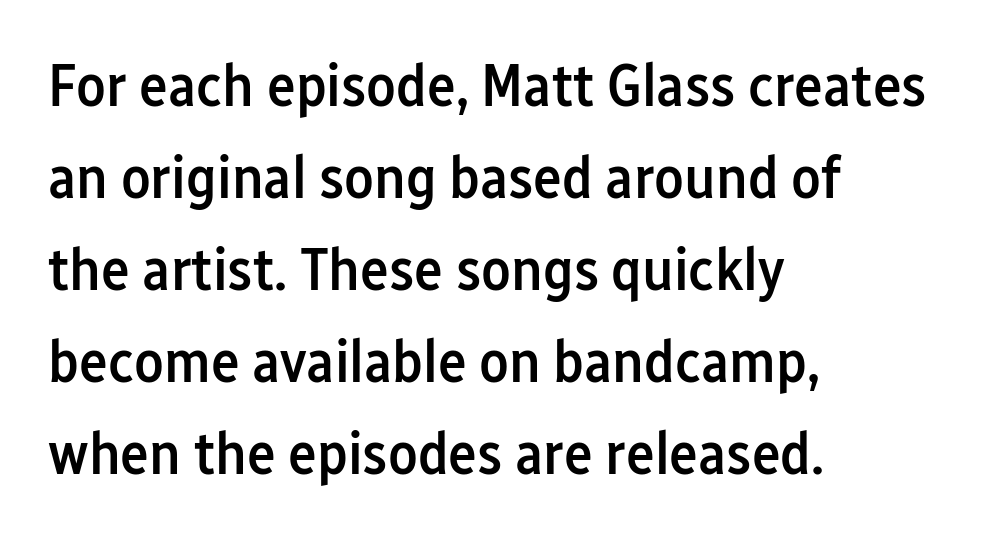
The space directly below the letters is spotless. Heft: intermediate — a semibold. The face used here is proportionally spaced, like ordinary book or web type. Unlike italic type, these characters show no tilt at all. Vertically, the passage feels balanced, rows spaced as you'd expect. These lines keep a tight, regular rhythm from letter to letter.
